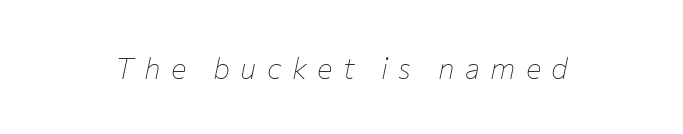
Q: Is the text bold? A: No.
Q: Is the text italic (slanted)? A: Yes, it leans right by about 12 degrees.
Q: Is the text underlined? A: No.
Q: Is the spacing between letters normal or unusually wide? A: Unusually wide.
Q: Width (condensed, normal, or wide)? A: Normal.
Q: Stroke contrast? A: Low.
Q: x-height? A: Medium.
Q: Monospaced? A: No.
